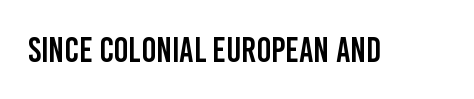
The image shows 35 px condensed sans-serif type, upright; set normal letter spacing, not underlined; low stroke contrast and a large x-height.
